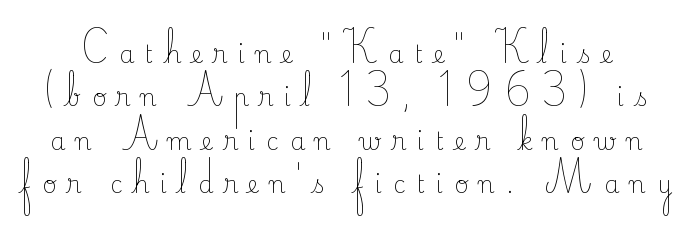
Q: Is the text bold? A: No.
Q: Is the text italic (slanted)? A: No, it is upright.
Q: Is the text underlined? A: No.
Q: Is the spacing between letters normal or unusually wide? A: Unusually wide.
